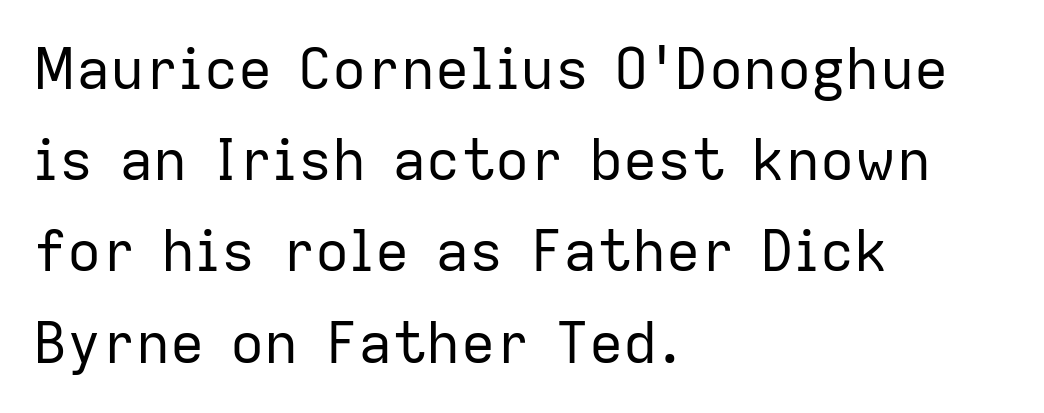
{"serif": "no", "italic": "no", "bold": "no", "weight": "regular", "width": "normal", "stroke_contrast": "low", "x_height": "medium", "monospaced": "no", "underline": "no", "align": "left", "line_spacing": "normal", "line_spacing_ratio": 1.6, "letter_spacing": "normal", "letter_spacing_em": 0.0, "glyph_px": 57}
